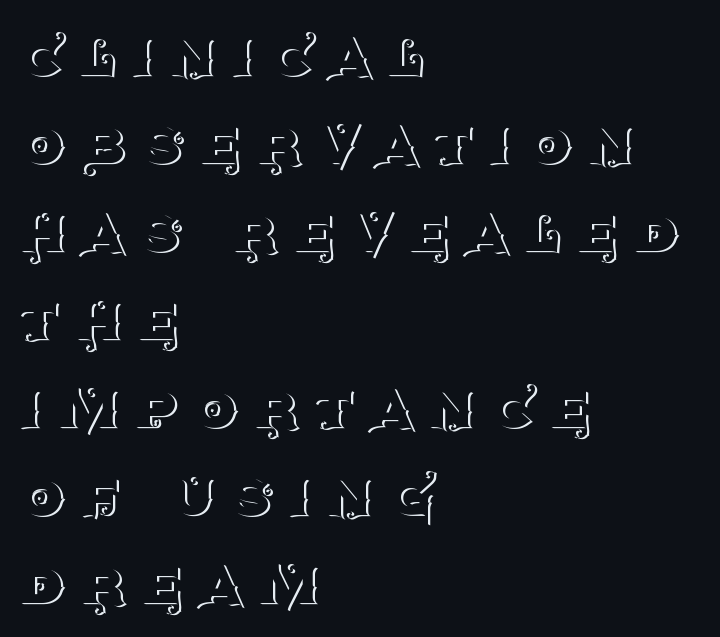
{"serif": "yes", "italic": "no", "bold": "no", "weight": "thin", "width": "normal", "stroke_contrast": "medium", "x_height": "large", "monospaced": "no", "underline": "no", "align": "left", "line_spacing_ratio": 1.24, "letter_spacing": "wide", "letter_spacing_em": 0.22, "glyph_px": 71}
